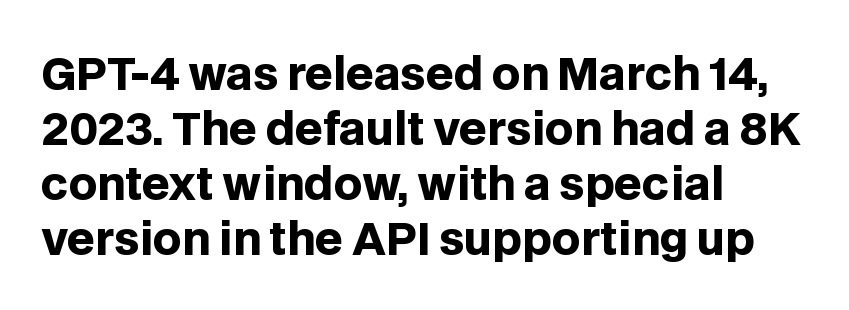
Q: Is the text bold? A: Yes.
Q: Is the text italic (slanted)? A: No, it is upright.
Q: Is the typeface a serif or a sans-serif typeface? A: Sans-serif.
Q: Is the text underlined? A: No.
Q: How is the paragraph aligned? A: Left-aligned.
Q: Is the spacing between letters normal or unusually wide? A: Normal.
Q: Is the spacing between lines tight, normal or loose? A: Normal.
Q: Width (condensed, normal, or wide)? A: Normal.
Q: Stroke contrast? A: Low.
Q: x-height? A: Large.
Q: Monospaced? A: No.
